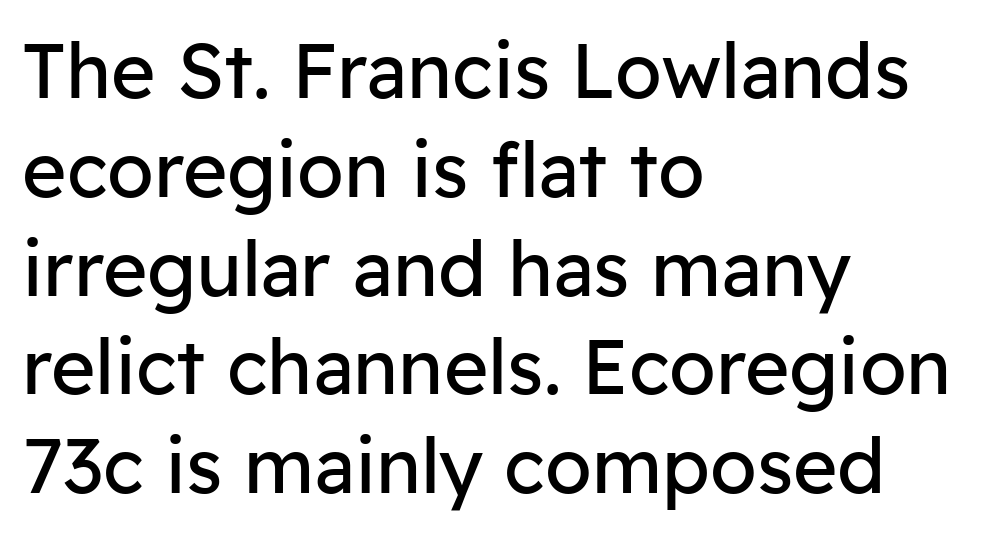
Check the space under the baseline: it is left empty. Italic: no, the glyphs are upright roman. If you measured baseline to baseline, you'd find a middling distance. Think of a printed novel: that variable character pitch is what you see here. Compared with a typical body face, this is equally light or lighter still.
